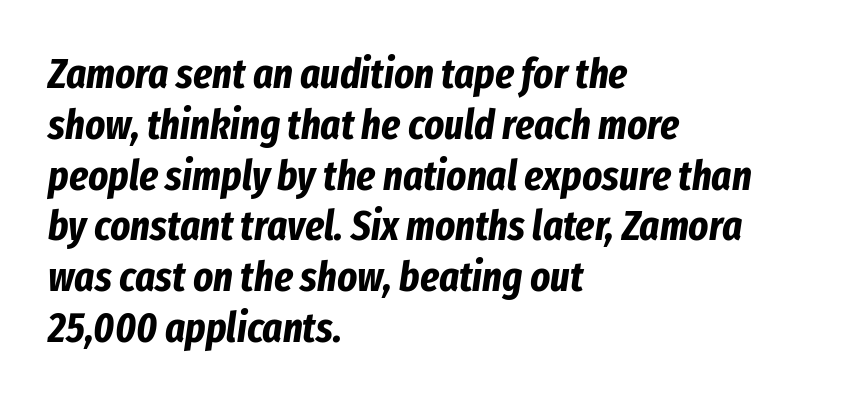
The image shows 42 px bold, condensed type, italic (leaning right); set left-aligned, line spacing 1.21x, normal letter spacing, not underlined; low stroke contrast and a medium x-height.
